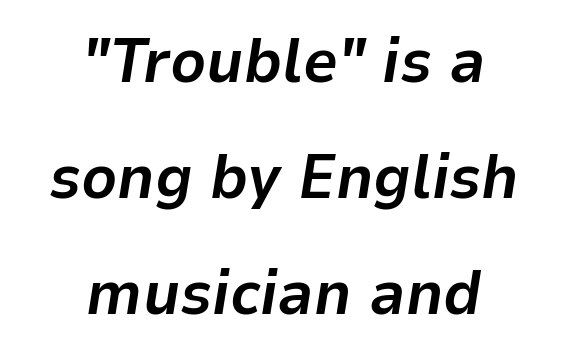
Q: Is the text bold? A: Yes.
Q: Is the text italic (slanted)? A: Yes, it leans right by about 9 degrees.
Q: Is the text underlined? A: No.
Q: How is the paragraph aligned? A: Centered.
Q: Is the spacing between letters normal or unusually wide? A: Normal.
Q: Width (condensed, normal, or wide)? A: Normal.
Q: Stroke contrast? A: Low.
Q: x-height? A: Medium.
Q: Monospaced? A: No.
